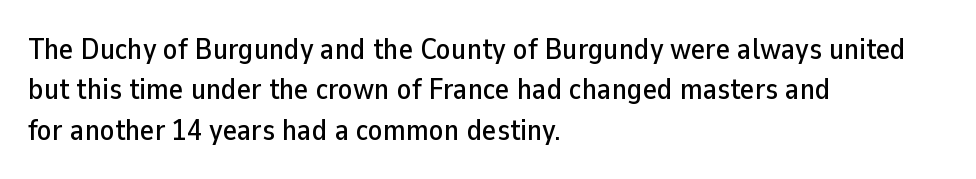
Is the letter spacing exaggerated? No — it looks like the ordinary default. The strip under each line holds only bare page. I'd call this a sans setting — the letters go barefoot. Does the leading feel generous? No, just average. The rag falls on the right side of this text block.
